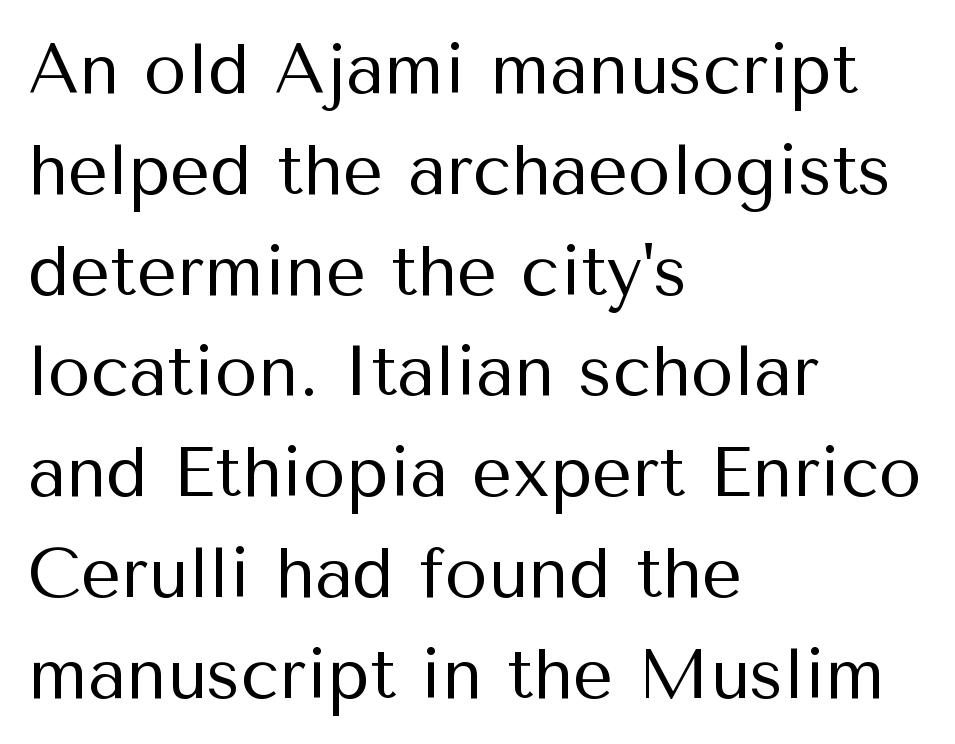
Q: Is the text bold? A: No.
Q: Is the text italic (slanted)? A: No, it is upright.
Q: Is the typeface a serif or a sans-serif typeface? A: Sans-serif.
Q: Is the text underlined? A: No.
Q: How is the paragraph aligned? A: Left-aligned.
Q: Is the spacing between letters normal or unusually wide? A: Normal.
Q: Is the spacing between lines tight, normal or loose? A: Normal.
Q: Width (condensed, normal, or wide)? A: Normal.
Q: Stroke contrast? A: Medium.
Q: x-height? A: Medium.
Q: Monospaced? A: No.
